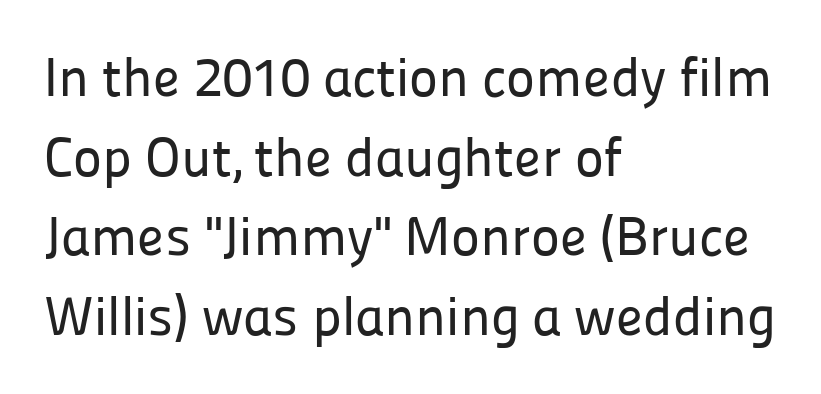
The image shows 55 px sans-serif type, upright; set left-aligned, normal line spacing (1.45x), normal letter spacing, not underlined; low stroke contrast and a medium x-height.
